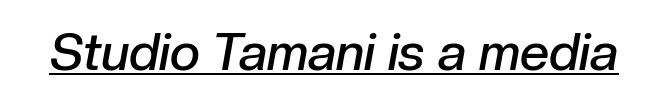
The image shows 52 px semibold type, italic (leaning right); set normal letter spacing, underlined; low stroke contrast and a medium x-height.
